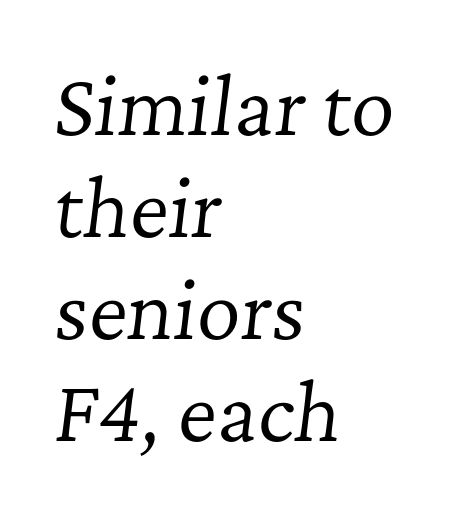
{"serif": "yes", "italic": "yes", "lean": "right", "slant_degrees": 7, "bold": "no", "weight": "regular", "width": "normal", "stroke_contrast": "low", "x_height": "medium", "monospaced": "no", "underline": "no", "align": "left", "line_spacing": "normal", "line_spacing_ratio": 1.34, "letter_spacing": "normal", "letter_spacing_em": 0.0, "glyph_px": 76}
